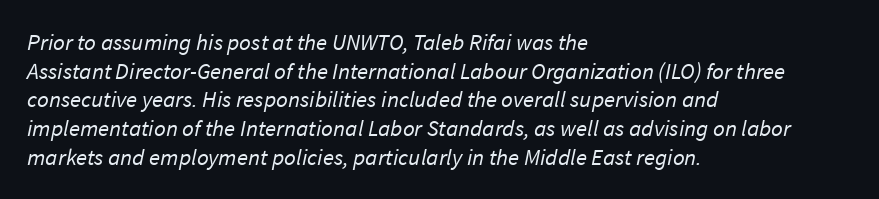
Q: Is the text bold? A: No.
Q: Is the text underlined? A: No.
Q: How is the paragraph aligned? A: Left-aligned.
Q: Is the spacing between letters normal or unusually wide? A: Normal.
Q: Is the spacing between lines tight, normal or loose? A: Normal.
